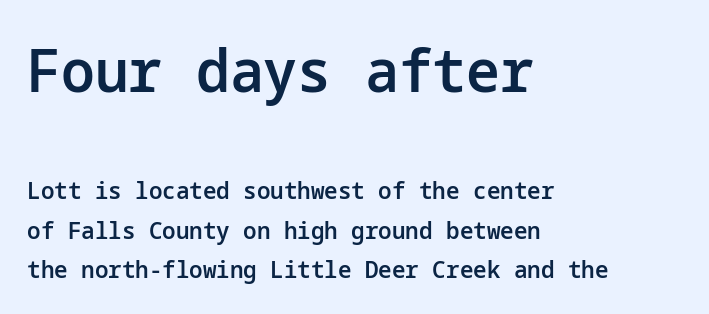
{"serif": "no", "italic": "no", "bold": "semi", "weight": "semibold", "width": "normal", "stroke_contrast": "low", "x_height": "medium", "underline": "no", "align": "left", "line_spacing": "normal", "line_spacing_ratio": 1.64, "letter_spacing": "normal", "letter_spacing_em": 0.0, "larger_block": "first", "size_ratio": 2.5, "glyph_px": 60}
